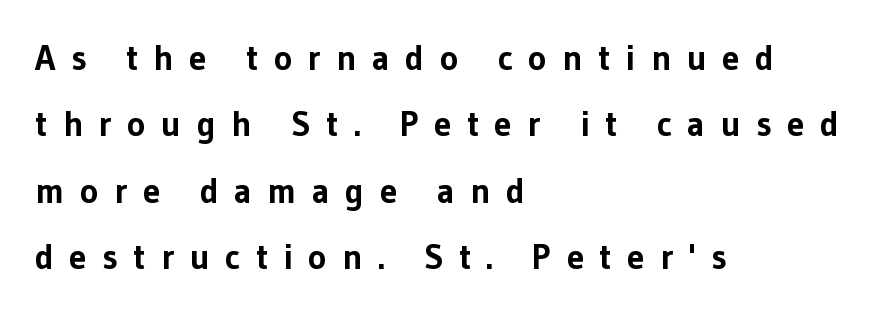
{"serif": "no", "italic": "no", "bold": "yes", "weight": "bold", "width": "normal", "stroke_contrast": "low", "x_height": "medium", "monospaced": "no", "underline": "no", "align": "left", "line_spacing": "loose", "line_spacing_ratio": 1.9, "letter_spacing": "wide", "letter_spacing_em": 0.44, "glyph_px": 35}
